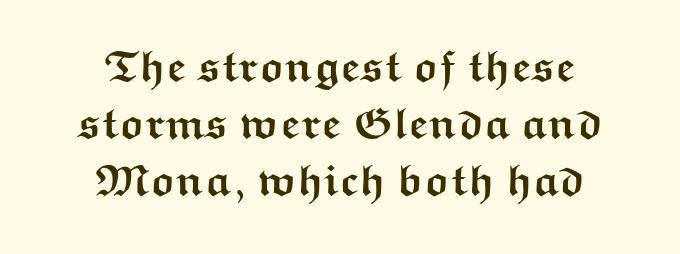
Notice how descenders clear the ascenders below comfortably — that's standard leading. Does the lettering tilt? It doesn't — this is upright. Heavy-handed strokes throughout: this text is bold. This rendering leaves character spacing at its baseline value.
